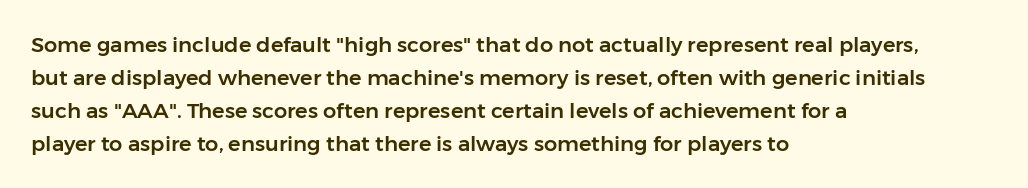
{"italic": "no", "underline": "no", "align": "left", "line_spacing": "normal", "line_spacing_ratio": 1.57, "letter_spacing": "normal", "letter_spacing_em": 0.0, "glyph_px": 21}
